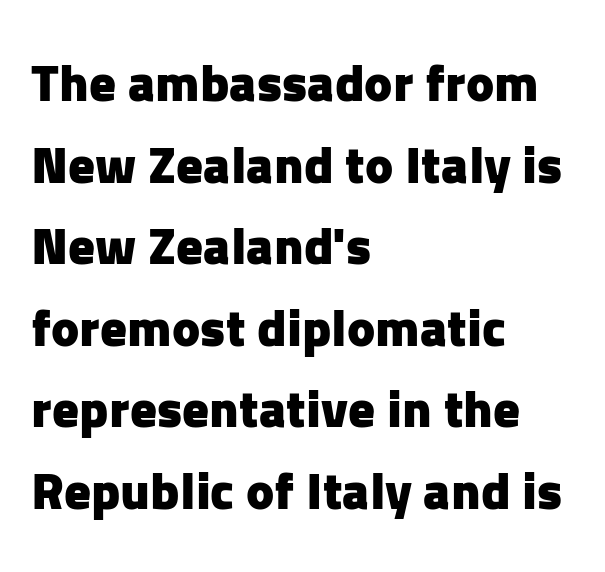
{"serif": "no", "italic": "no", "bold": "yes", "weight": "heavy", "width": "normal", "stroke_contrast": "low", "x_height": "medium", "monospaced": "no", "underline": "no", "align": "left", "line_spacing": "normal", "line_spacing_ratio": 1.54, "letter_spacing": "normal", "letter_spacing_em": 0.0, "glyph_px": 53}
